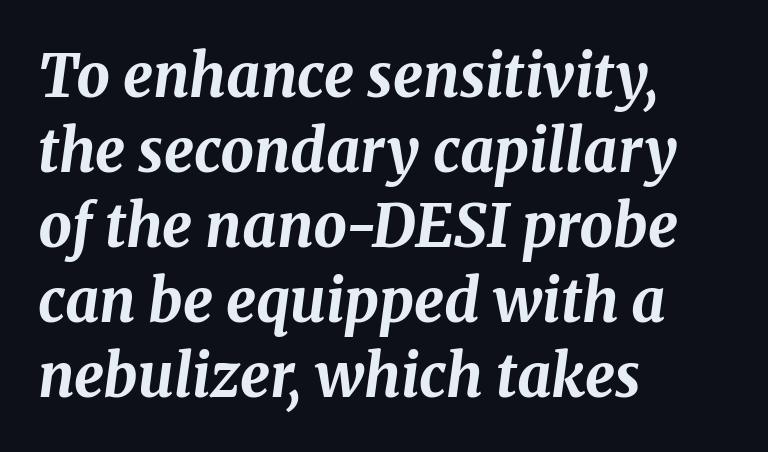
Q: Is the text bold? A: Yes.
Q: Is the text italic (slanted)? A: Yes, it leans right by about 8 degrees.
Q: Is the text underlined? A: No.
Q: How is the paragraph aligned? A: Left-aligned.
Q: Is the spacing between letters normal or unusually wide? A: Normal.
Q: Is the spacing between lines tight, normal or loose? A: Normal.
Q: Width (condensed, normal, or wide)? A: Normal.
Q: Stroke contrast? A: Medium.
Q: x-height? A: Medium.
Q: Monospaced? A: No.
